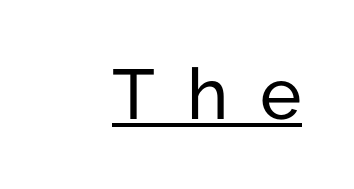
Q: Is the text italic (slanted)? A: No, it is upright.
Q: Is the typeface a serif or a sans-serif typeface? A: Sans-serif.
Q: Is the text underlined? A: Yes.
Q: Is the spacing between letters normal or unusually wide? A: Unusually wide.
Q: Width (condensed, normal, or wide)? A: Normal.
Q: Stroke contrast? A: Low.
Q: x-height? A: Medium.
Q: Monospaced? A: No.
